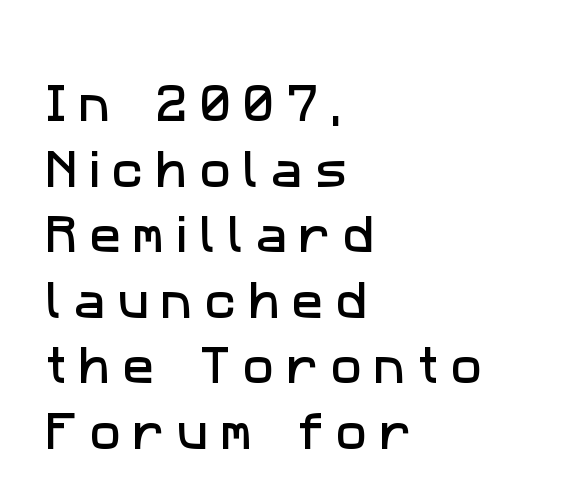
Q: Is the typeface a serif or a sans-serif typeface? A: Sans-serif.
Q: Is the text underlined? A: No.
Q: How is the paragraph aligned? A: Left-aligned.
Q: Is the spacing between letters normal or unusually wide? A: Unusually wide.
Q: Is the spacing between lines tight, normal or loose? A: Normal.
Q: Width (condensed, normal, or wide)? A: Normal.
Q: Stroke contrast? A: Low.
Q: x-height? A: Medium.
Q: Monospaced? A: No.
